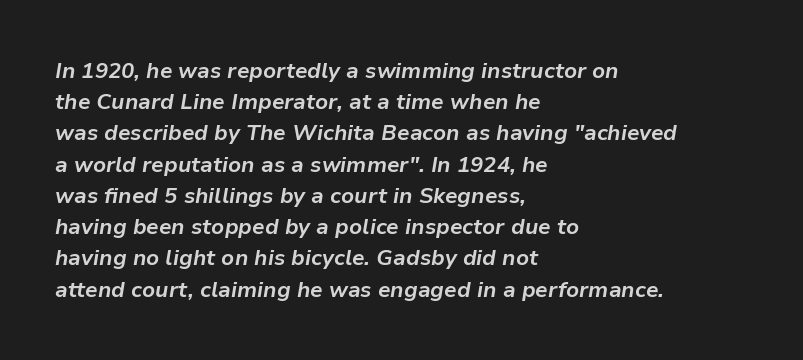
This block has exactly the height ordinary leading produces. Italic: yes, the glyphs are oblique. Heft: maximum for text — a bold. Spacing between characters is what you'd get straight out of the box. Unmarked baselines from the first word to the last. The paragraph shown leans on its left margin.
